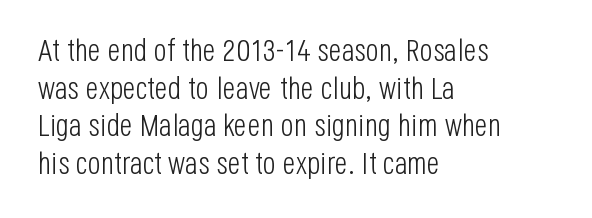
Q: Is the text bold? A: No.
Q: Is the text italic (slanted)? A: No, it is upright.
Q: Is the typeface a serif or a sans-serif typeface? A: Sans-serif.
Q: Is the text underlined? A: No.
Q: How is the paragraph aligned? A: Left-aligned.
Q: Is the spacing between letters normal or unusually wide? A: Normal.
Q: Width (condensed, normal, or wide)? A: Condensed.
Q: Stroke contrast? A: Low.
Q: x-height? A: Large.
Q: Monospaced? A: No.
